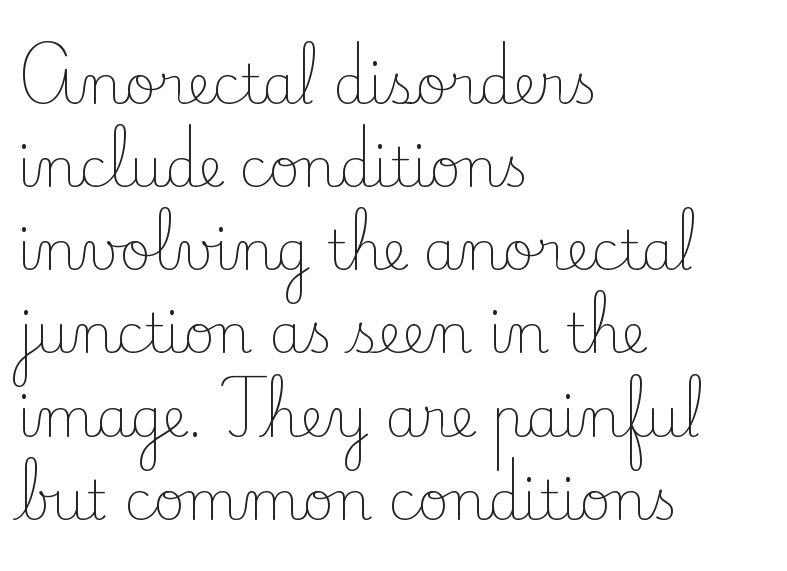
{"serif": "yes", "italic": "no", "bold": "no", "weight": "light", "width": "normal", "stroke_contrast": "low", "x_height": "small", "monospaced": "no", "underline": "no", "align": "left", "line_spacing": "normal", "line_spacing_ratio": 1.54, "letter_spacing": "normal", "letter_spacing_em": 0.0, "glyph_px": 54}
